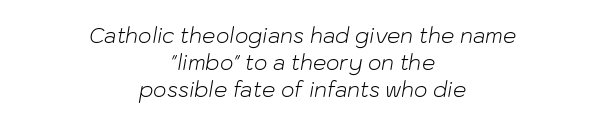
Q: Is the text bold? A: No.
Q: Is the text italic (slanted)? A: Yes, it leans right by about 10 degrees.
Q: Is the text underlined? A: No.
Q: How is the paragraph aligned? A: Centered.
Q: Is the spacing between letters normal or unusually wide? A: Normal.
Q: Is the spacing between lines tight, normal or loose? A: Normal.
